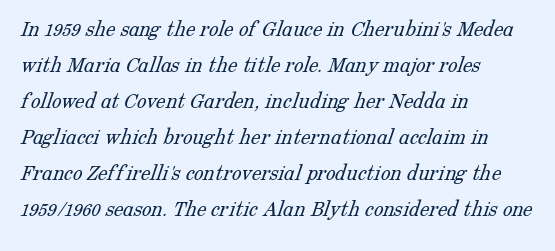
The characters are drawn with everyday or finer stroke widths. This sample is left-justified, so line endings fall wherever the words run out. Successive baselines arrive at the customary interval. Short note: letters normally spaced.
